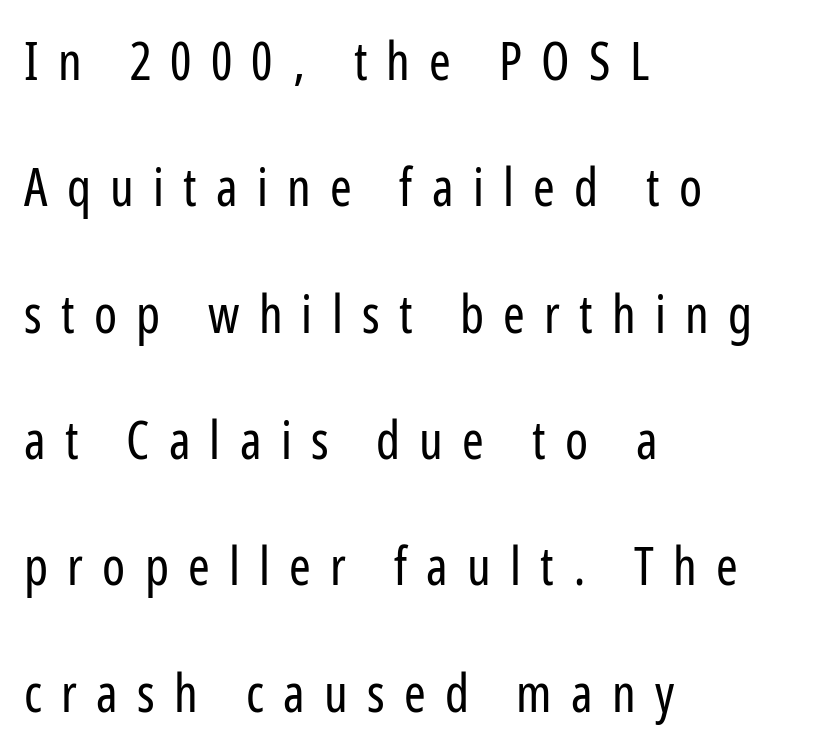
The image shows 52 px regular-weight, condensed sans-serif type, upright; set left-aligned, loose line spacing (2.43x), unusually wide letter spacing (+0.37 em), not underlined; low stroke contrast and a medium x-height.
